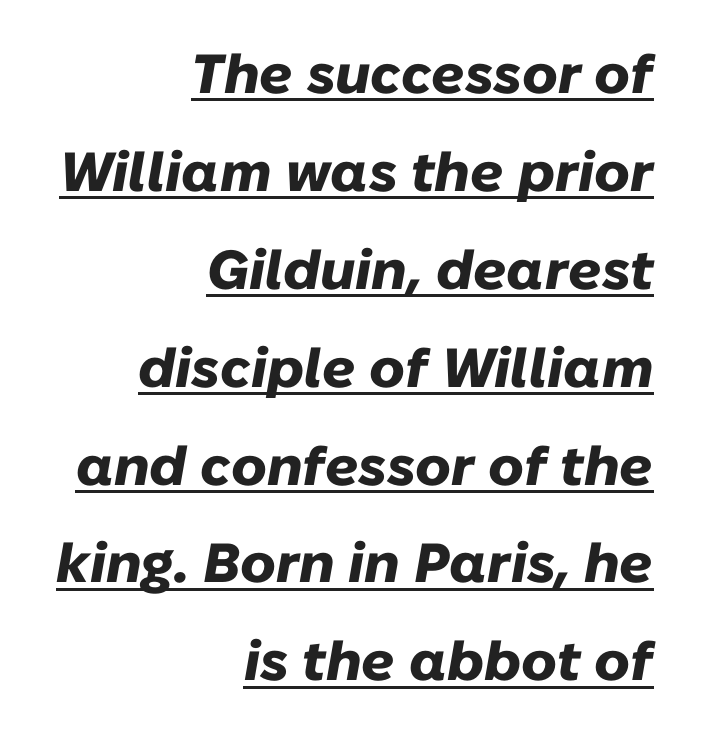
Think of a printed novel: that variable character pitch is what you see here. The glyphs look as if they've been sheared to an angle. Right-aligned paragraph, ragged on the left. The glyphs have the mass of a bold cut. Students, note that the glyphs here touch the page at normal intervals.
